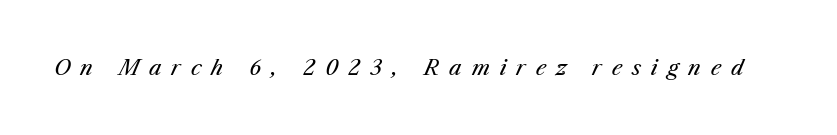
{"italic": "yes", "lean": "right", "slant_degrees": 23, "bold": "no", "underline": "no", "letter_spacing": "wide", "letter_spacing_em": 0.47, "glyph_px": 21}
